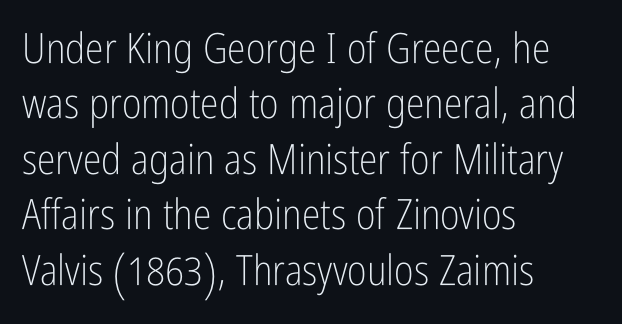
Q: Is the text bold? A: No.
Q: Is the text italic (slanted)? A: No, it is upright.
Q: Is the typeface a serif or a sans-serif typeface? A: Sans-serif.
Q: Is the text underlined? A: No.
Q: How is the paragraph aligned? A: Left-aligned.
Q: Is the spacing between letters normal or unusually wide? A: Normal.
Q: Is the spacing between lines tight, normal or loose? A: Normal.
Q: Width (condensed, normal, or wide)? A: Condensed.
Q: Stroke contrast? A: Low.
Q: x-height? A: Medium.
Q: Monospaced? A: No.
